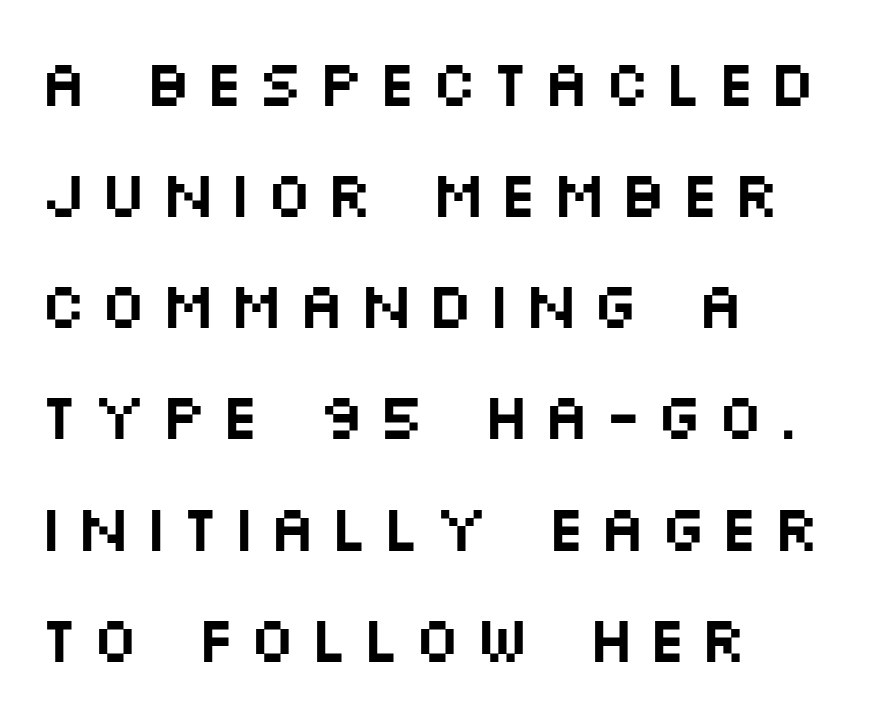
Q: Is the text italic (slanted)? A: No, it is upright.
Q: Is the typeface a serif or a sans-serif typeface? A: Sans-serif.
Q: Is the text underlined? A: No.
Q: How is the paragraph aligned? A: Left-aligned.
Q: Width (condensed, normal, or wide)? A: Wide.
Q: Stroke contrast? A: Medium.
Q: x-height? A: Large.
Q: Monospaced? A: No.
